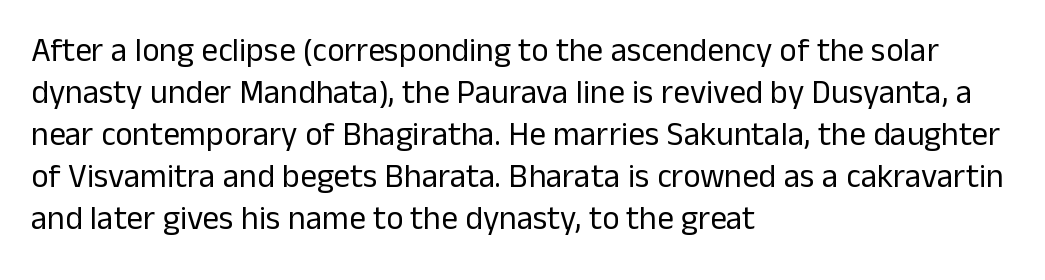
{"serif": "no", "italic": "no", "bold": "no", "weight": "regular", "width": "normal", "stroke_contrast": "low", "x_height": "medium", "monospaced": "no", "underline": "no", "align": "left", "line_spacing": "normal", "line_spacing_ratio": 1.27, "letter_spacing": "normal", "letter_spacing_em": 0.0, "glyph_px": 33}
